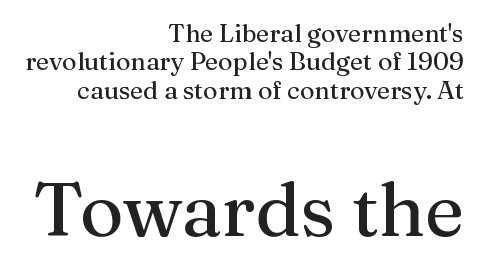
The image shows 75 px serif type, upright; set right-aligned, tight line spacing (1.14x), normal letter spacing, not underlined; the second (bottom) block is 3.0x larger; medium stroke contrast and a medium x-height.
